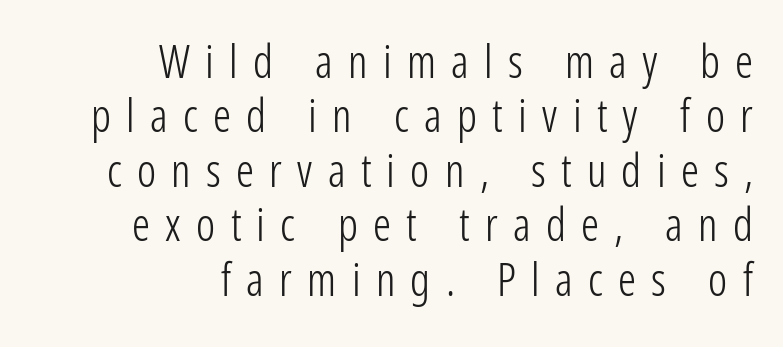
{"serif": "no", "italic": "no", "bold": "no", "weight": "light", "width": "condensed", "stroke_contrast": "low", "x_height": "medium", "monospaced": "no", "underline": "no", "align": "right", "line_spacing_ratio": 1.21, "letter_spacing": "wide", "letter_spacing_em": 0.34, "glyph_px": 45}
